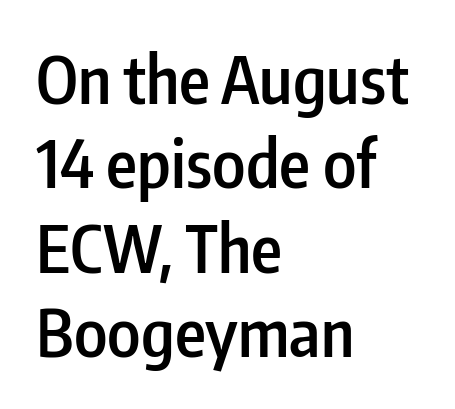
There is no visible air inserted between adjacent glyphs. Compared with typical paragraphs, the rows here are spaced about the same. Nope, not italic — everything's standing straight. Where is the straight margin? On the left. Proportional: the letters do not fall into vertical columns. The face used here is a sans, in the tradition of grotesques and geometrics.
